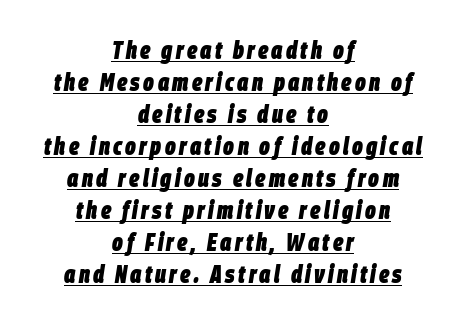
Q: Is the text bold? A: Yes.
Q: Is the text italic (slanted)? A: Yes, it leans right by about 9 degrees.
Q: Is the text underlined? A: Yes.
Q: How is the paragraph aligned? A: Centered.
Q: Is the spacing between lines tight, normal or loose? A: Normal.
